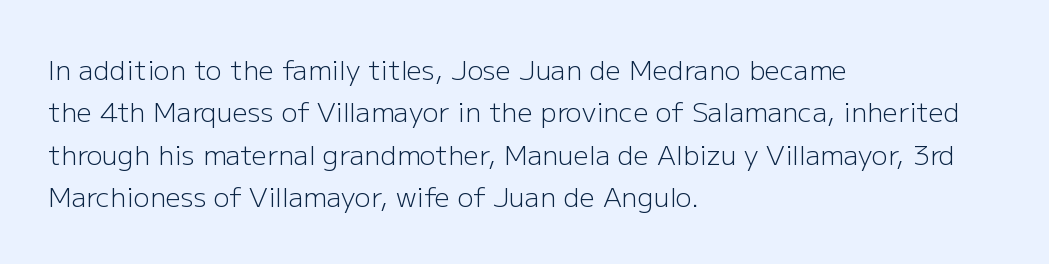
{"italic": "no", "bold": "no", "underline": "no", "align": "left", "line_spacing": "normal", "line_spacing_ratio": 1.57, "letter_spacing": "normal", "letter_spacing_em": 0.0, "glyph_px": 27}
